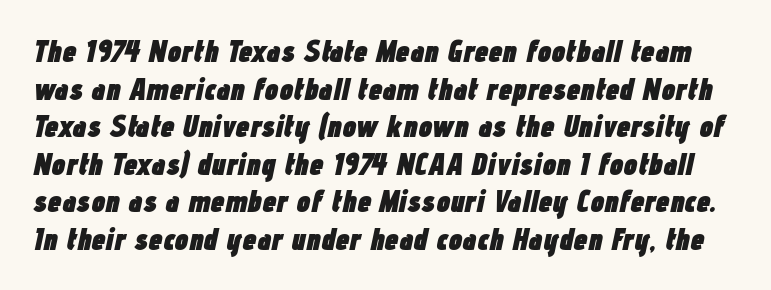
Q: Is the text bold? A: Yes.
Q: Is the text italic (slanted)? A: Yes, it leans right by about 12 degrees.
Q: Is the text underlined? A: No.
Q: Is the spacing between letters normal or unusually wide? A: Normal.
Q: Width (condensed, normal, or wide)? A: Condensed.
Q: Stroke contrast? A: Low.
Q: x-height? A: Medium.
Q: Monospaced? A: No.
